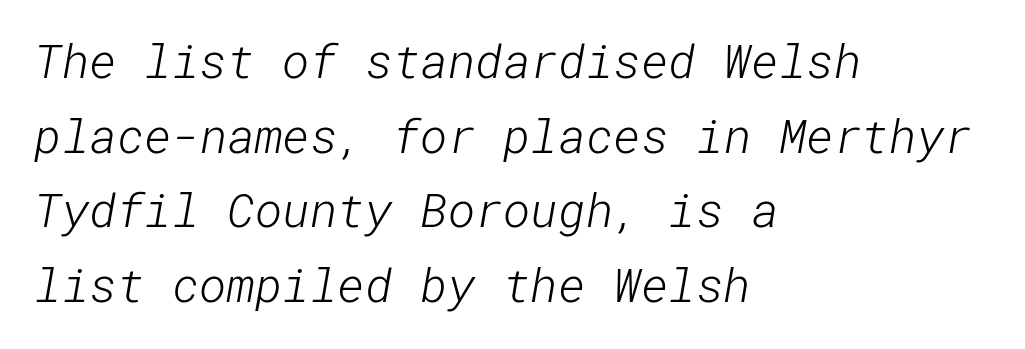
The characters display no serif detailing; their extremities are plain. Rows of type keep a routine distance in the vertical direction. Words float on clear page, feet unadorned. Short note: letters normally spaced.
